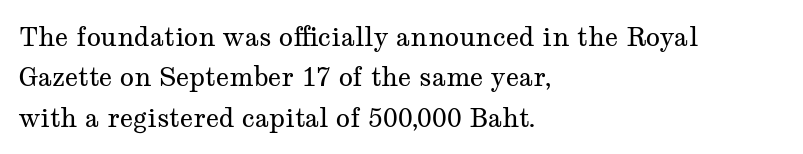
{"italic": "no", "bold": "no", "underline": "no", "align": "left", "line_spacing": "normal", "line_spacing_ratio": 1.55, "letter_spacing": "normal", "letter_spacing_em": 0.0, "glyph_px": 26}
